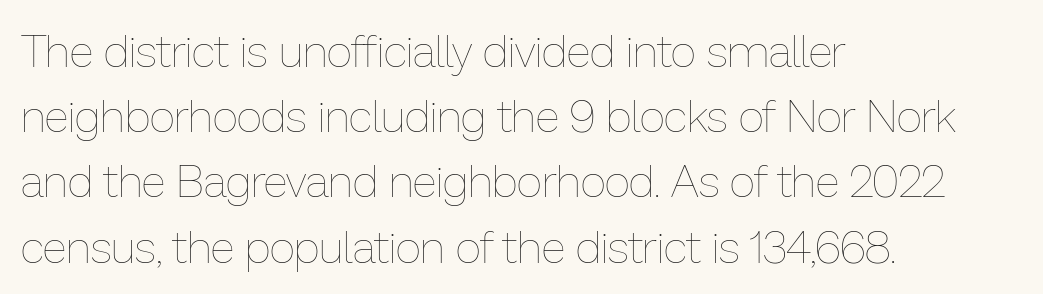
The image shows 45 px thin type, upright; set left-aligned, normal line spacing (1.45x), normal letter spacing, not underlined; low stroke contrast and a medium x-height.
